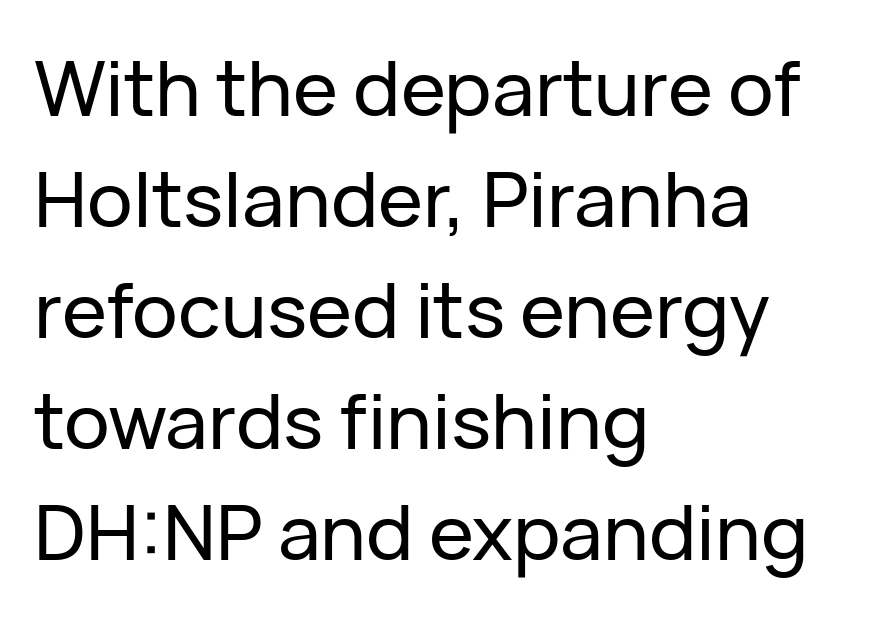
Q: Is the text italic (slanted)? A: No, it is upright.
Q: Is the typeface a serif or a sans-serif typeface? A: Sans-serif.
Q: Is the text underlined? A: No.
Q: How is the paragraph aligned? A: Left-aligned.
Q: Is the spacing between letters normal or unusually wide? A: Normal.
Q: Is the spacing between lines tight, normal or loose? A: Normal.
Q: Width (condensed, normal, or wide)? A: Normal.
Q: Stroke contrast? A: Low.
Q: x-height? A: Medium.
Q: Monospaced? A: No.
